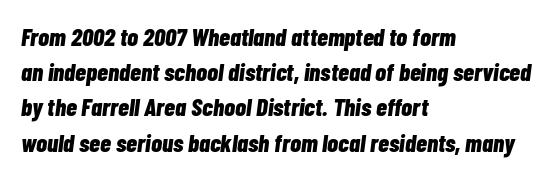
{"italic": "yes", "lean": "right", "slant_degrees": 7, "bold": "yes", "underline": "no", "align": "left", "line_spacing": "normal", "line_spacing_ratio": 1.41, "letter_spacing": "normal", "letter_spacing_em": 0.0, "glyph_px": 25}
